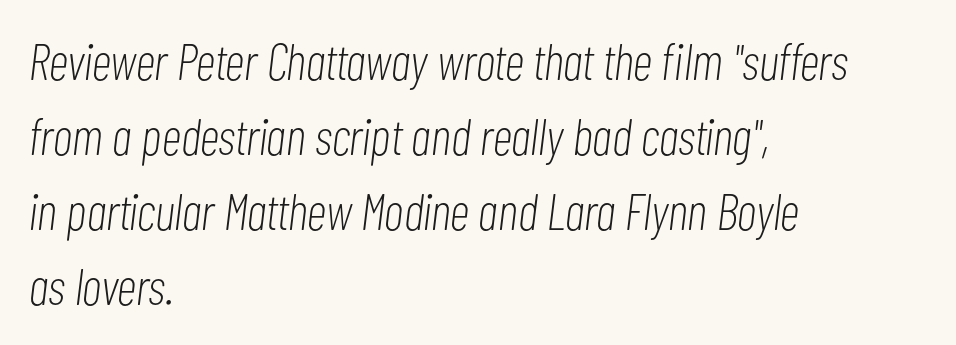
The type is set solid horizontally, with unmodified tracking. A quiet, ordinary-to-light weight characterises the typeface. The axis of the letterforms is tilted away from vertical. This rendering uses left alignment, leaving the right contour irregular.
